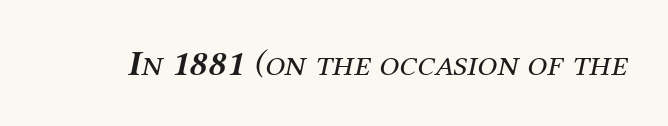
{"serif": "yes", "italic": "yes", "lean": "right", "slant_degrees": 12, "bold": "no", "weight": "regular", "width": "normal", "stroke_contrast": "medium", "x_height": "medium", "monospaced": "no", "underline": "no", "letter_spacing": "normal", "letter_spacing_em": 0.0, "glyph_px": 36}
